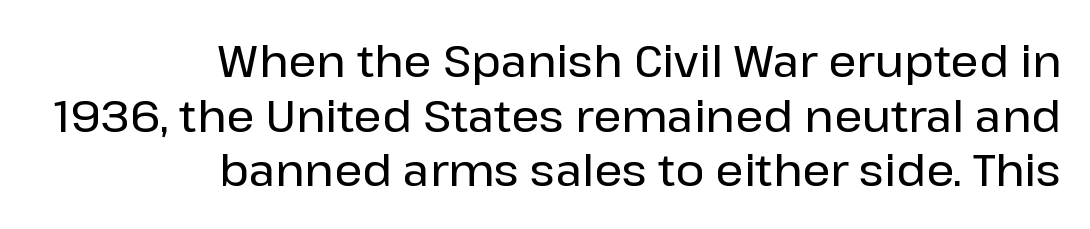
Q: Is the text italic (slanted)? A: No, it is upright.
Q: Is the typeface a serif or a sans-serif typeface? A: Sans-serif.
Q: Is the text underlined? A: No.
Q: How is the paragraph aligned? A: Right-aligned.
Q: Is the spacing between letters normal or unusually wide? A: Normal.
Q: Width (condensed, normal, or wide)? A: Normal.
Q: Stroke contrast? A: Low.
Q: x-height? A: Medium.
Q: Monospaced? A: No.
